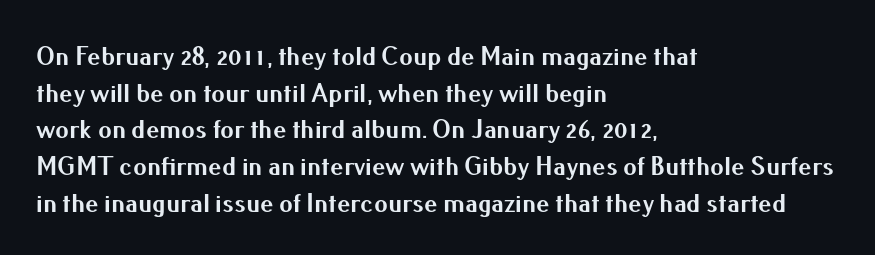
Q: Is the text bold? A: Yes.
Q: Is the text italic (slanted)? A: No, it is upright.
Q: Is the text underlined? A: No.
Q: How is the paragraph aligned? A: Left-aligned.
Q: Is the spacing between letters normal or unusually wide? A: Normal.
Q: Is the spacing between lines tight, normal or loose? A: Normal.
